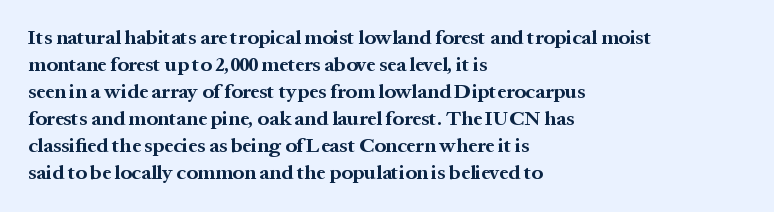
The image shows 20 px bold type, upright; set left-aligned, normal line spacing (1.35x), normal letter spacing, not underlined.
